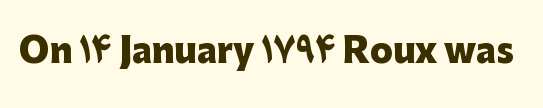
{"serif": "no", "italic": "no", "bold": "yes", "weight": "heavy", "width": "normal", "stroke_contrast": "low", "x_height": "medium", "monospaced": "no", "underline": "no", "letter_spacing": "normal", "letter_spacing_em": 0.0, "glyph_px": 33}
